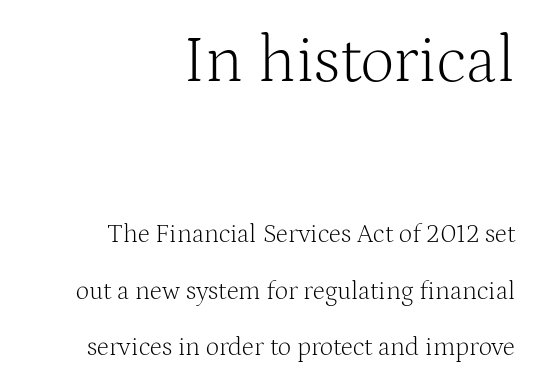
Q: Is the text bold? A: No.
Q: Is the text italic (slanted)? A: No, it is upright.
Q: Is the typeface a serif or a sans-serif typeface? A: Serif.
Q: Is the text underlined? A: No.
Q: How is the paragraph aligned? A: Right-aligned.
Q: Is the spacing between letters normal or unusually wide? A: Normal.
Q: Is the spacing between lines tight, normal or loose? A: Loose.
Q: Which block of text is set in a larger size, the first (top) or the second (bottom)? A: The first (top) one.
Q: Width (condensed, normal, or wide)? A: Normal.
Q: Stroke contrast? A: Medium.
Q: x-height? A: Medium.
Q: Monospaced? A: No.
